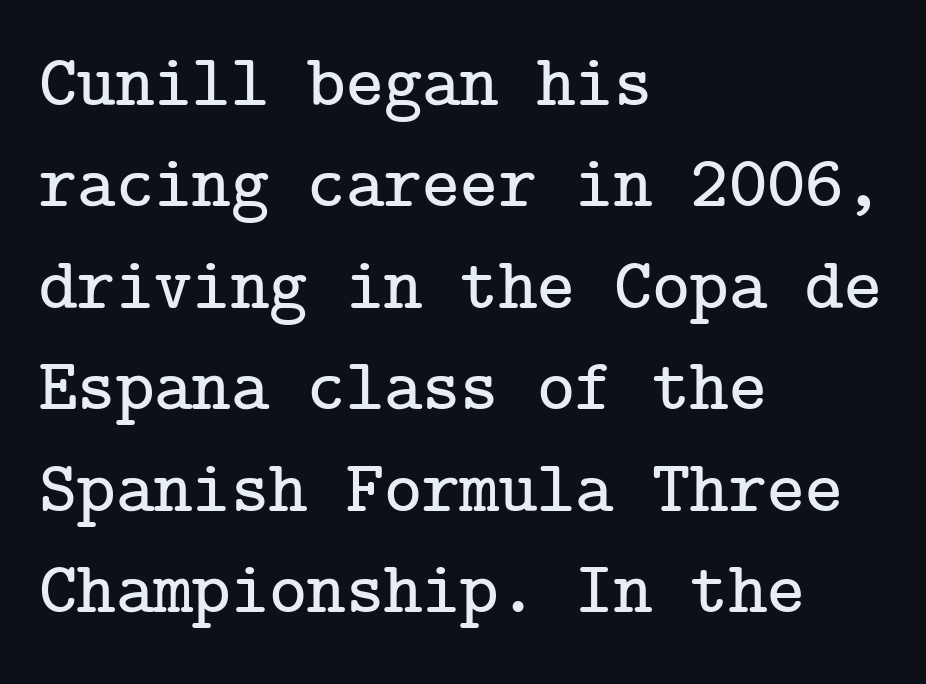
Q: Is the text italic (slanted)? A: No, it is upright.
Q: Is the typeface a serif or a sans-serif typeface? A: Serif.
Q: Is the text underlined? A: No.
Q: How is the paragraph aligned? A: Left-aligned.
Q: Is the spacing between letters normal or unusually wide? A: Normal.
Q: Is the spacing between lines tight, normal or loose? A: Normal.
Q: Width (condensed, normal, or wide)? A: Normal.
Q: Stroke contrast? A: Low.
Q: x-height? A: Medium.
